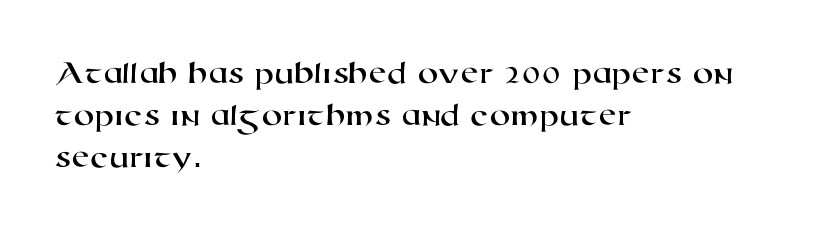
Nothing unusual about the tracking: characters are spaced as the font intends. Classification — sans serif. Does the leading feel generous? No, just average. If you drew a ruler down the left edge, every line would touch it. Note the varied advance widths — an 'i' is clearly narrower than an 'm'. Unmarked baselines from the first word to the last.
